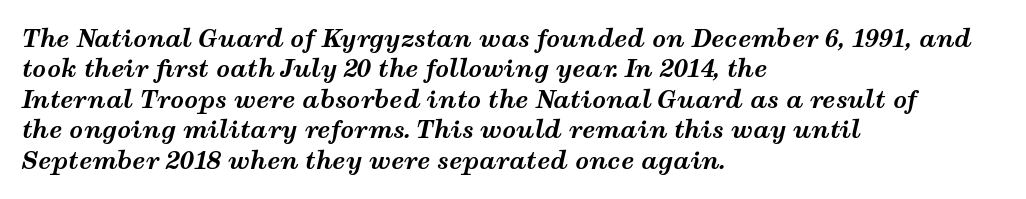
The image shows 24 px bold type, italic (leaning right); set left-aligned, normal line spacing (1.27x), normal letter spacing, not underlined.
